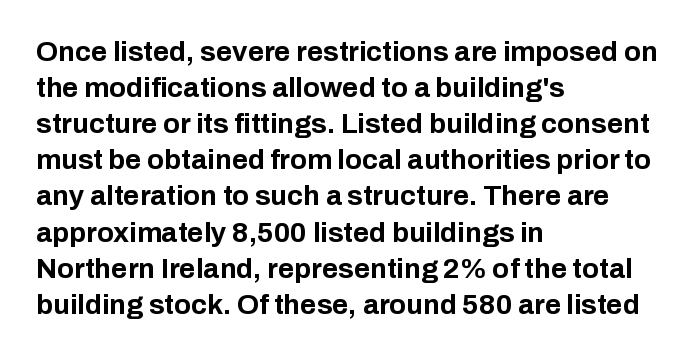
Q: Is the text bold? A: Yes.
Q: Is the text italic (slanted)? A: No, it is upright.
Q: Is the typeface a serif or a sans-serif typeface? A: Sans-serif.
Q: Is the text underlined? A: No.
Q: How is the paragraph aligned? A: Left-aligned.
Q: Is the spacing between letters normal or unusually wide? A: Normal.
Q: Is the spacing between lines tight, normal or loose? A: Normal.
Q: Width (condensed, normal, or wide)? A: Normal.
Q: Stroke contrast? A: Low.
Q: x-height? A: Medium.
Q: Monospaced? A: No.
